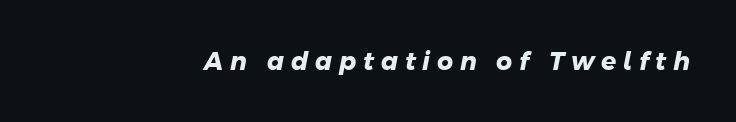
{"bold": "yes", "underline": "no", "letter_spacing": "wide", "letter_spacing_em": 0.27, "glyph_px": 25}
